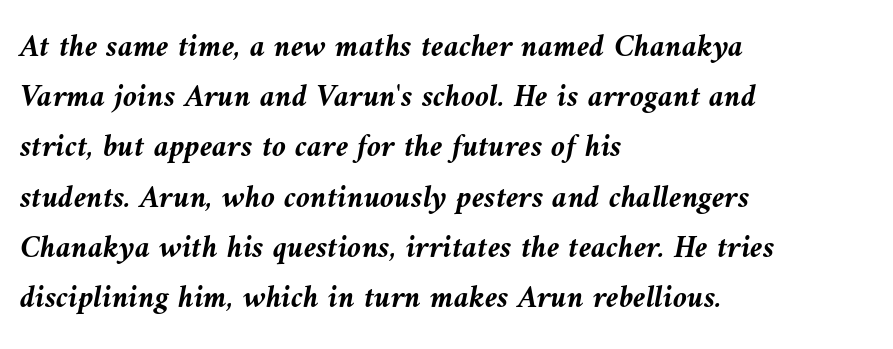
Q: Is the text bold? A: Yes.
Q: Is the text italic (slanted)? A: Yes, it leans left by about 10 degrees.
Q: Is the text underlined? A: No.
Q: How is the paragraph aligned? A: Left-aligned.
Q: Is the spacing between letters normal or unusually wide? A: Normal.
Q: Is the spacing between lines tight, normal or loose? A: Normal.
Q: Width (condensed, normal, or wide)? A: Normal.
Q: Stroke contrast? A: Medium.
Q: x-height? A: Medium.
Q: Monospaced? A: No.
